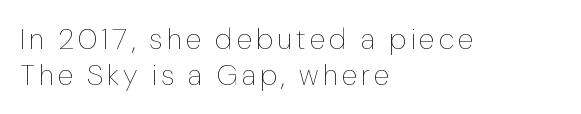
{"italic": "no", "bold": "no", "weight": "thin", "width": "normal", "stroke_contrast": "low", "x_height": "medium", "monospaced": "no", "underline": "no", "align": "left", "line_spacing_ratio": 1.23, "glyph_px": 29}
